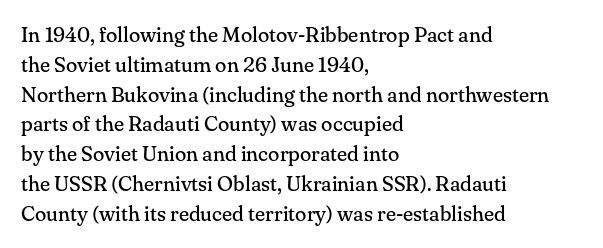
The image shows 21 px text type, upright; set left-aligned, normal line spacing (1.42x), normal letter spacing, not underlined.
